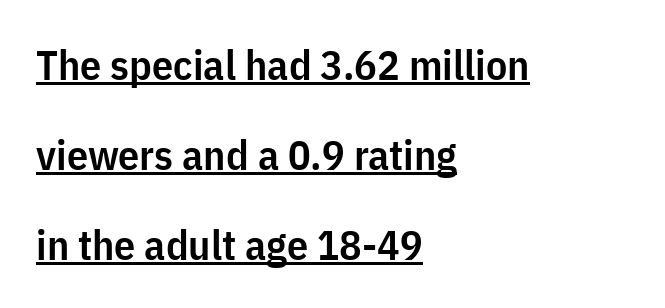
The image shows 42 px semibold, condensed sans-serif type, upright; set left-aligned, loose line spacing (2.14x), normal letter spacing, underlined; low stroke contrast and a medium x-height.
